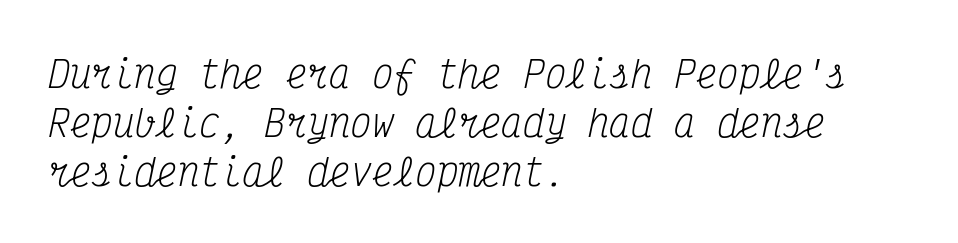
Q: Is the text bold? A: No.
Q: Is the text italic (slanted)? A: Yes, it leans right by about 12 degrees.
Q: Is the typeface a serif or a sans-serif typeface? A: Serif.
Q: Is the text underlined? A: No.
Q: How is the paragraph aligned? A: Left-aligned.
Q: Is the spacing between letters normal or unusually wide? A: Normal.
Q: Is the spacing between lines tight, normal or loose? A: Normal.
Q: Width (condensed, normal, or wide)? A: Condensed.
Q: Stroke contrast? A: Medium.
Q: x-height? A: Medium.
Q: Monospaced? A: Yes.
